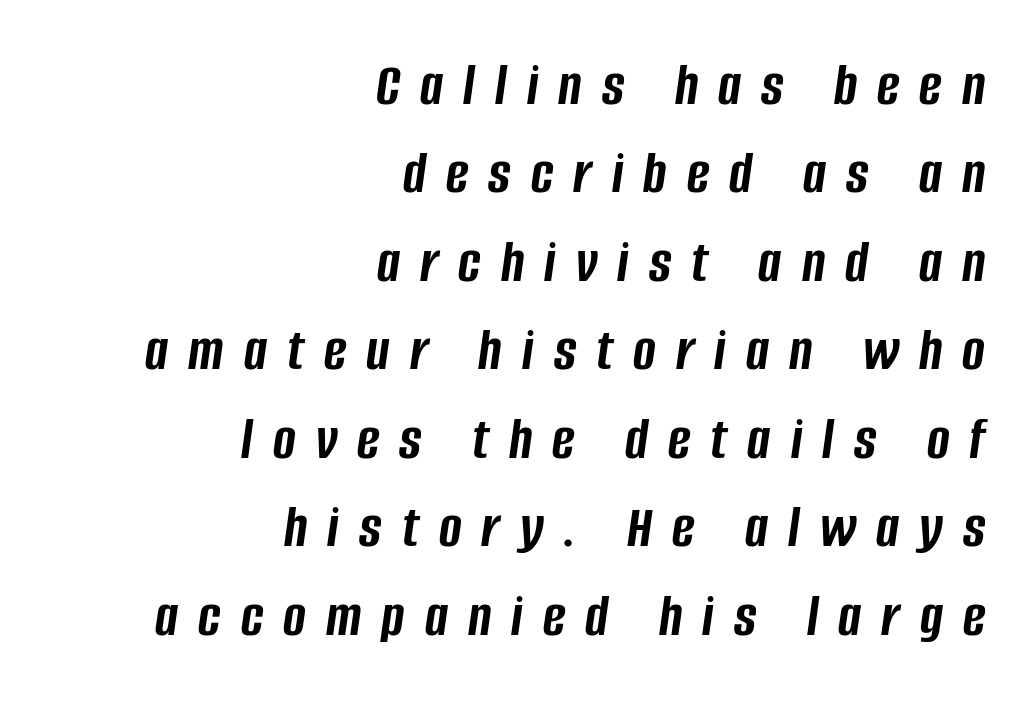
{"italic": "yes", "lean": "right", "slant_degrees": 8, "bold": "yes", "weight": "semibold", "width": "condensed", "stroke_contrast": "low", "x_height": "large", "monospaced": "no", "underline": "no", "align": "right", "line_spacing": "normal", "line_spacing_ratio": 1.45, "letter_spacing": "wide", "letter_spacing_em": 0.33, "glyph_px": 61}
